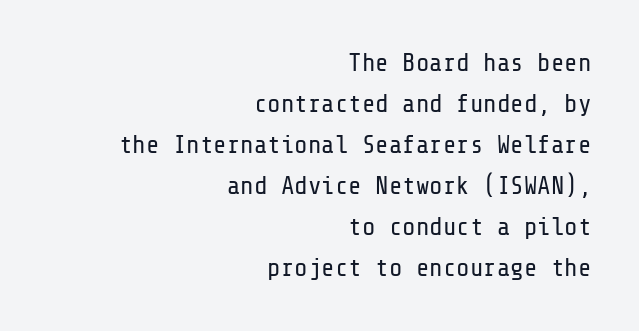
Q: Is the text bold? A: No.
Q: Is the text italic (slanted)? A: No, it is upright.
Q: Is the text underlined? A: No.
Q: How is the paragraph aligned? A: Right-aligned.
Q: Is the spacing between letters normal or unusually wide? A: Normal.
Q: Is the spacing between lines tight, normal or loose? A: Normal.
